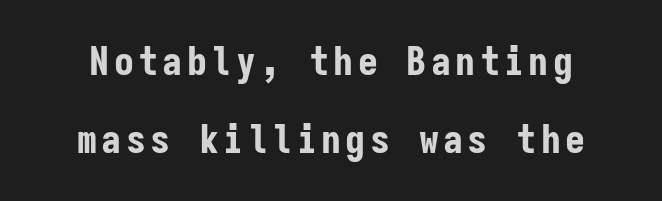
Q: Is the text bold? A: Yes.
Q: Is the text italic (slanted)? A: No, it is upright.
Q: Is the typeface a serif or a sans-serif typeface? A: Sans-serif.
Q: Is the text underlined? A: No.
Q: Is the spacing between lines tight, normal or loose? A: Loose.
Q: Width (condensed, normal, or wide)? A: Condensed.
Q: Stroke contrast? A: Low.
Q: x-height? A: Medium.
Q: Monospaced? A: Yes.
